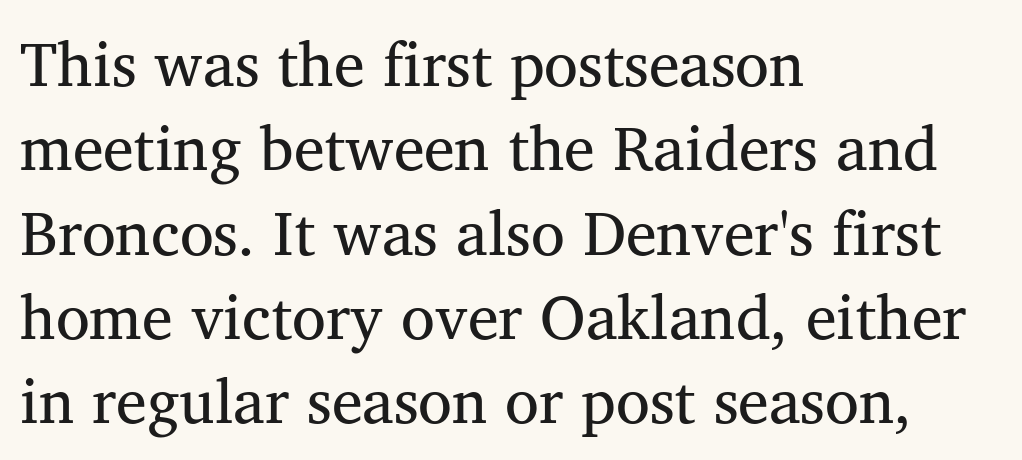
Q: Is the typeface a serif or a sans-serif typeface? A: Serif.
Q: Is the text underlined? A: No.
Q: How is the paragraph aligned? A: Left-aligned.
Q: Is the spacing between letters normal or unusually wide? A: Normal.
Q: Is the spacing between lines tight, normal or loose? A: Normal.
Q: Width (condensed, normal, or wide)? A: Normal.
Q: Stroke contrast? A: Medium.
Q: x-height? A: Medium.
Q: Monospaced? A: No.
